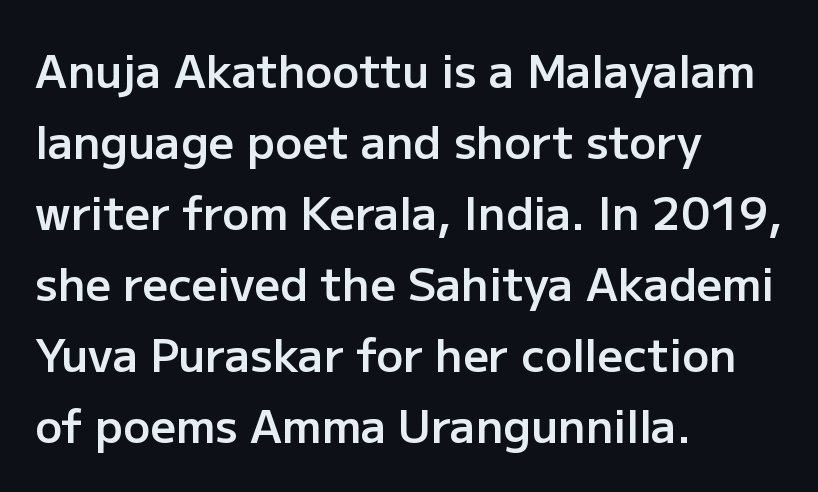
The gaps between neighbouring characters are ordinary and unremarkable. Clear beneath every line of the passage. The face used here is proportionally spaced, like ordinary book or web type. Is the block centered? No — it sits flush against the left margin. Evenly set lines give the paragraph a standard silhouette. Does the type have serifs? No, each stem ends abruptly.
